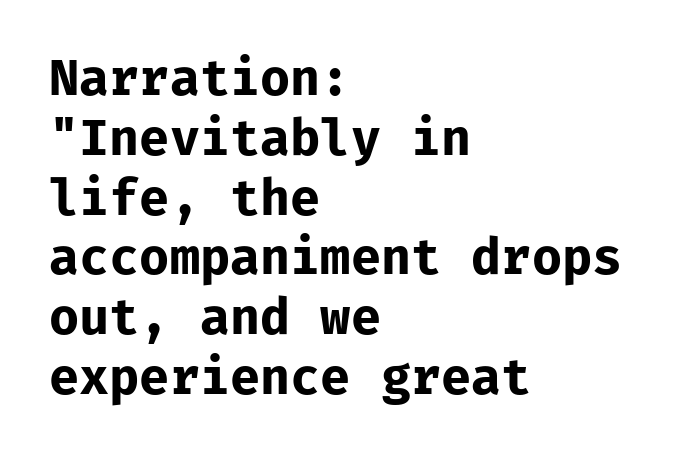
The image shows 49 px bold sans-serif type, upright; set left-aligned, line spacing 1.22x, normal letter spacing, not underlined; low stroke contrast and a medium x-height.
